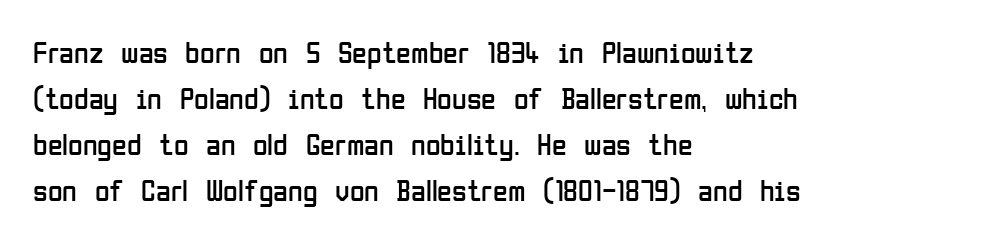
Q: Is the text bold? A: No.
Q: Is the text italic (slanted)? A: No, it is upright.
Q: Is the typeface a serif or a sans-serif typeface? A: Sans-serif.
Q: Is the text underlined? A: No.
Q: How is the paragraph aligned? A: Left-aligned.
Q: Is the spacing between letters normal or unusually wide? A: Normal.
Q: Is the spacing between lines tight, normal or loose? A: Normal.
Q: Width (condensed, normal, or wide)? A: Condensed.
Q: Stroke contrast? A: Low.
Q: x-height? A: Medium.
Q: Monospaced? A: No.
